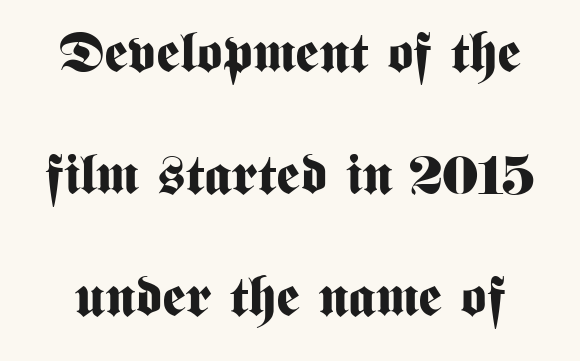
The image shows 56 px bold, condensed sans-serif type, upright; set loose line spacing (2.18x), normal letter spacing, not underlined; medium stroke contrast and a medium x-height.
